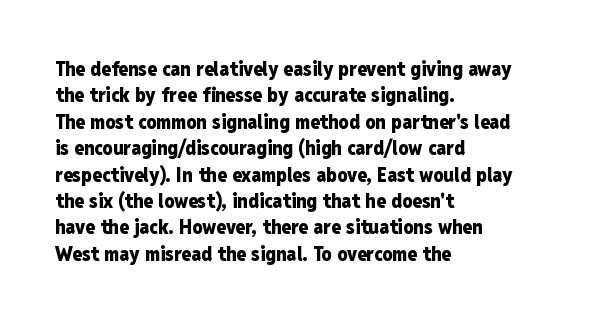
No extra tracking has been applied to these lines. The font is running at its bold setting. Students, observe: this is what conventionally led text looks like. Ascenders rise straight up at ninety degrees.
